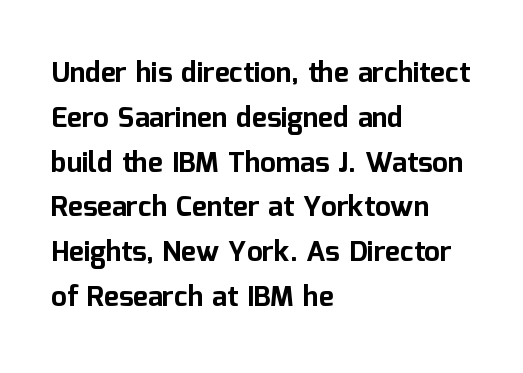
{"serif": "no", "italic": "no", "bold": "yes", "weight": "bold", "width": "normal", "stroke_contrast": "low", "x_height": "medium", "monospaced": "no", "underline": "no", "align": "left", "line_spacing": "normal", "line_spacing_ratio": 1.6, "letter_spacing": "normal", "letter_spacing_em": 0.0, "glyph_px": 28}
